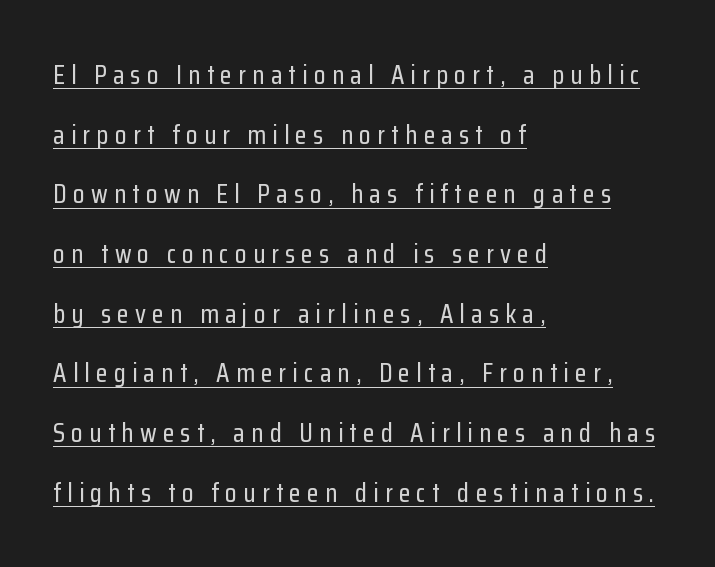
The line texture is sparse and dotted thanks to wide tracking. The glyphs are accompanied by a horizontal stroke just below them. The space between consecutive lines is lavish. The lines in this sample share a left origin and differ only in where they stop.
